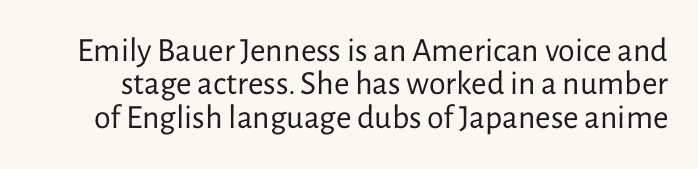
{"serif": "no", "italic": "no", "bold": "no", "weight": "regular", "width": "normal", "stroke_contrast": "low", "x_height": "medium", "monospaced": "no", "underline": "no", "line_spacing": "tight", "line_spacing_ratio": 0.98, "letter_spacing": "normal", "letter_spacing_em": 0.0, "glyph_px": 34}
